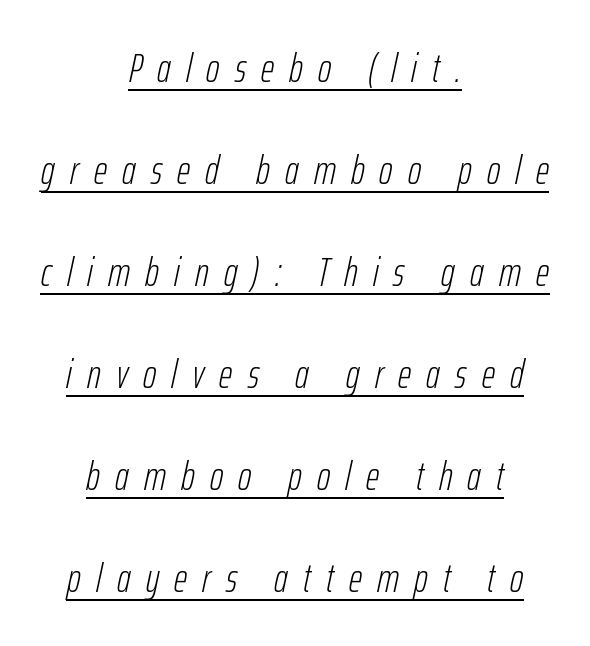
Q: Is the text bold? A: No.
Q: Is the text italic (slanted)? A: Yes, it leans right by about 12 degrees.
Q: Is the text underlined? A: Yes.
Q: How is the paragraph aligned? A: Centered.
Q: Is the spacing between letters normal or unusually wide? A: Unusually wide.
Q: Is the spacing between lines tight, normal or loose? A: Loose.
Q: Width (condensed, normal, or wide)? A: Condensed.
Q: Stroke contrast? A: Low.
Q: x-height? A: Medium.
Q: Monospaced? A: No.
